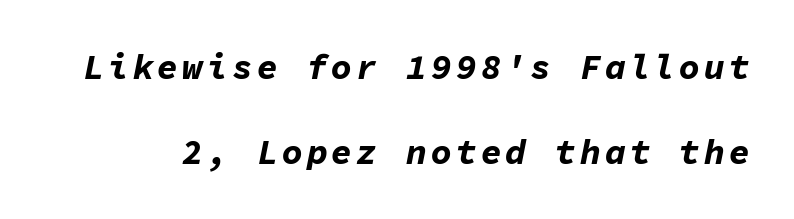
{"italic": "yes", "lean": "right", "slant_degrees": 11, "bold": "yes", "weight": "bold", "width": "normal", "stroke_contrast": "low", "x_height": "medium", "monospaced": "yes", "underline": "no", "line_spacing": "loose", "line_spacing_ratio": 2.44, "glyph_px": 35}
